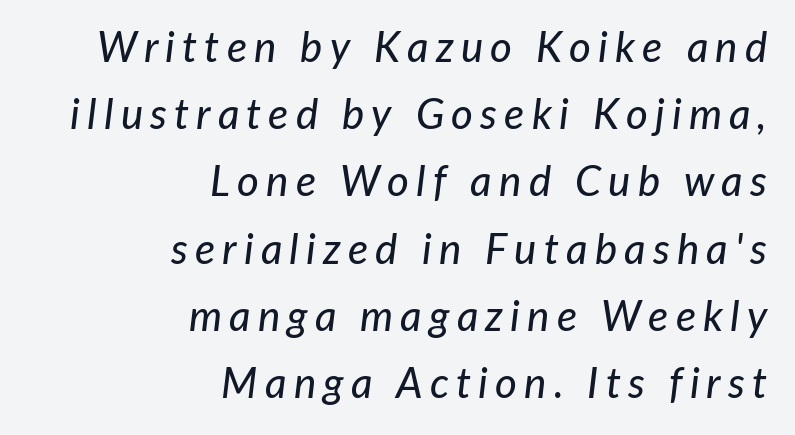
Italic? Definitely — the glyphs are oblique. Think of a printed novel: that variable character pitch is what you see here. Vertically, the passage feels balanced, rows spaced as you'd expect. Layout note: lines flush right.
